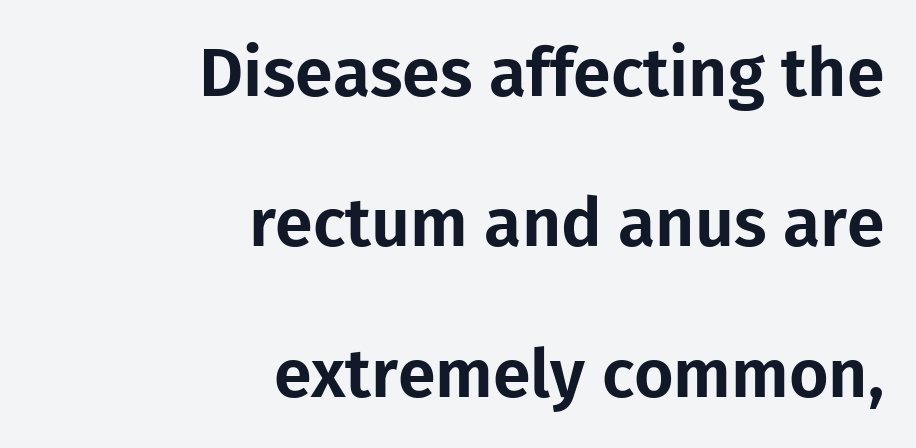
The image shows 68 px sans-serif type, upright; set right-aligned, loose line spacing (2.21x), normal letter spacing, not underlined; low stroke contrast and a medium x-height.
